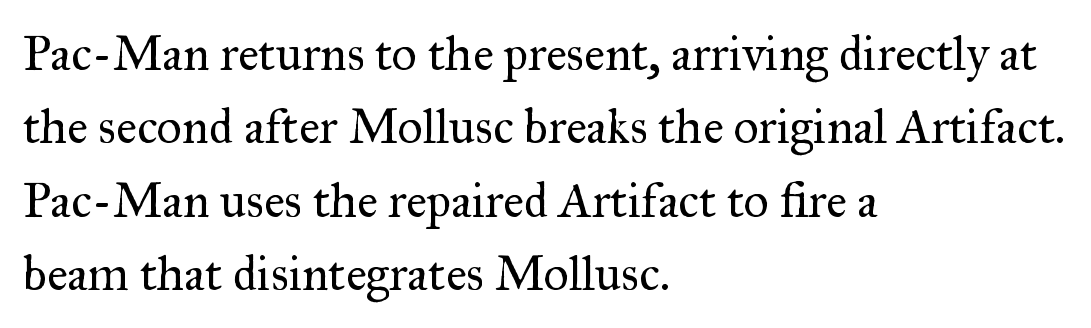
{"serif": "yes", "italic": "no", "bold": "no", "weight": "regular", "width": "normal", "stroke_contrast": "medium", "x_height": "small", "monospaced": "no", "underline": "no", "align": "left", "line_spacing": "normal", "line_spacing_ratio": 1.5, "letter_spacing": "normal", "letter_spacing_em": 0.0, "glyph_px": 49}
